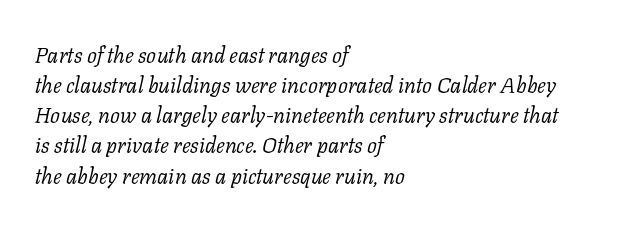
The passage shown has conventional tracking throughout. The rendering uses a moderate line-height, typical for paragraphs. Every character sits at an angle, as italics do. This reads as an unemphasized weight, regular at the heaviest. The text block is weighted toward the left margin, trailing off unevenly rightward.
